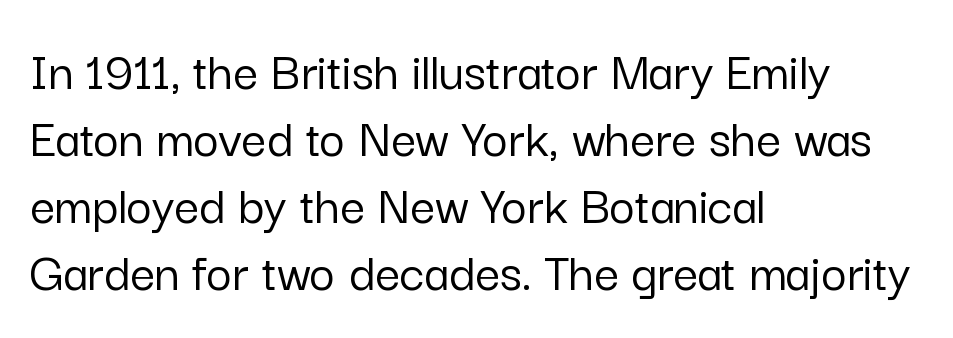
The image shows 55 px sans-serif type, upright; set left-aligned, line spacing 1.22x, normal letter spacing, not underlined; low stroke contrast and a medium x-height.
